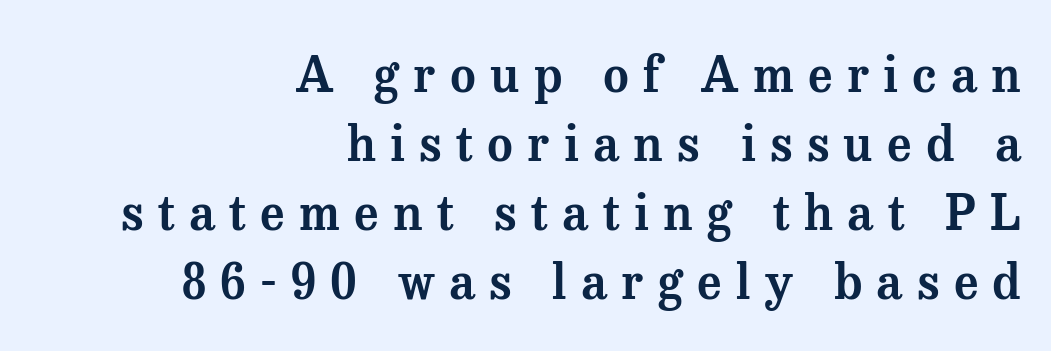
Typographically, this falls in the serif category. Varying glyph widths throughout — classic text-font behaviour. Honestly, the row spacing looks completely unremarkable. Lines of text with bare space underneath.
